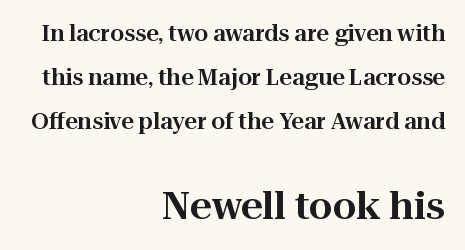
The image shows 38 px serif type, upright; set right-aligned, loose line spacing (2.01x), normal letter spacing, not underlined; the second (bottom) block is 1.73x larger; high stroke contrast and a medium x-height.
